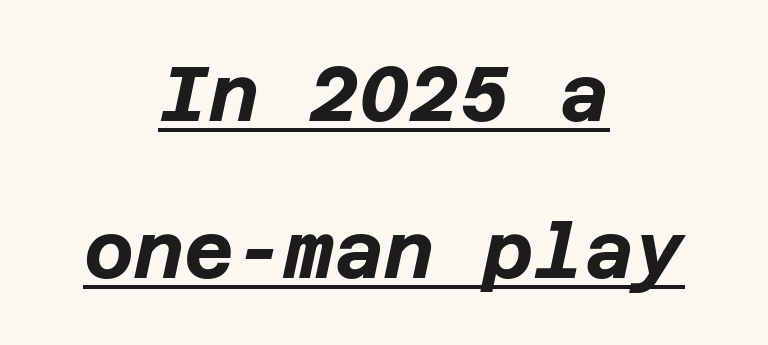
Q: Is the text bold? A: Yes.
Q: Is the text italic (slanted)? A: Yes, it leans right by about 12 degrees.
Q: Is the text underlined? A: Yes.
Q: How is the paragraph aligned? A: Centered.
Q: Is the spacing between letters normal or unusually wide? A: Normal.
Q: Is the spacing between lines tight, normal or loose? A: Loose.
Q: Width (condensed, normal, or wide)? A: Normal.
Q: Stroke contrast? A: Low.
Q: x-height? A: Large.
